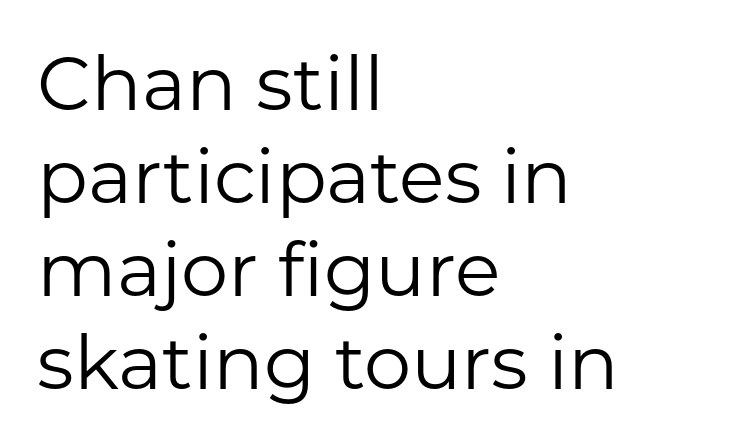
{"serif": "no", "italic": "no", "bold": "no", "weight": "regular", "width": "normal", "stroke_contrast": "low", "x_height": "medium", "monospaced": "no", "underline": "no", "align": "left", "line_spacing_ratio": 1.24, "letter_spacing": "normal", "letter_spacing_em": 0.0, "glyph_px": 75}
